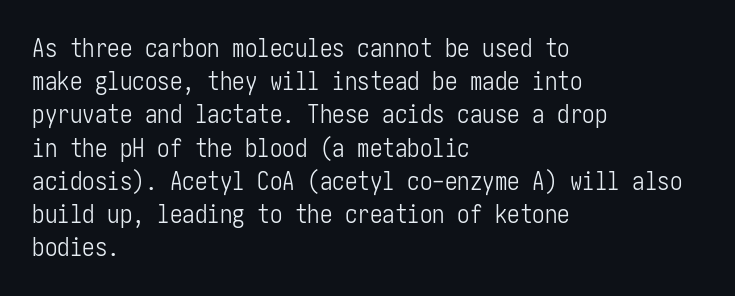
The image shows 25 px text type, upright; set left-aligned, normal line spacing (1.33x), normal letter spacing, not underlined.
